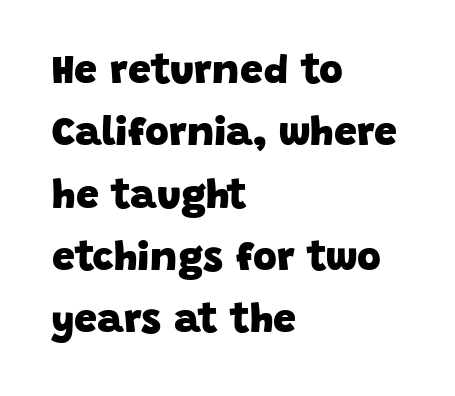
No word sits above an underline. Spacing verdict: proportional, widths tailored to each character. In terms of letterspacing, this is plain default setting. Horizontal alignment here is leftward, the default for most running prose. The letters carry no serifs — their stems end cleanly without finishing strokes.
